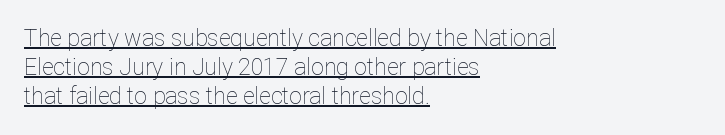
Stroke thickness stays within the range of a standard reading face or lighter. In terms of letterspacing, this is plain default setting. Italic: no, the glyphs are upright roman. Successive baselines arrive at the customary interval. The paragraph shown leans on its left margin.
